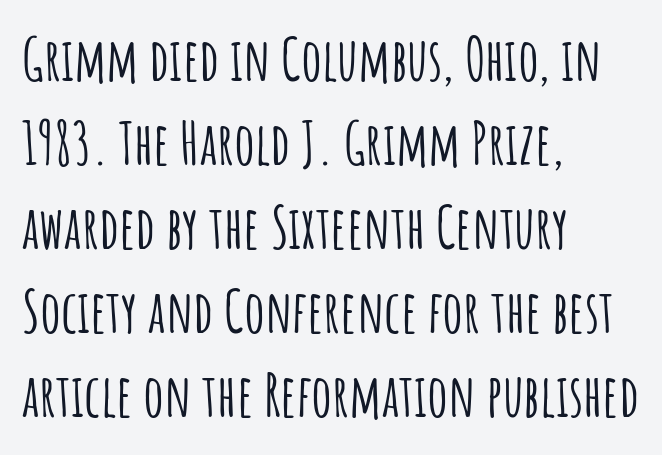
The type sits square on the baseline with zero lean. Caption: multi-line text, flush left, ragged right. Nobody drew a line under any word here. Proportional: the letters do not fall into vertical columns. Are there feet on the stems? There aren't — it's a sans. Spacing between characters is what you'd get straight out of the box.
